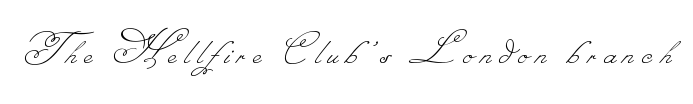
Q: Is the text bold? A: No.
Q: Is the text underlined? A: No.
Q: Width (condensed, normal, or wide)? A: Normal.
Q: Stroke contrast? A: Low.
Q: Monospaced? A: No.
